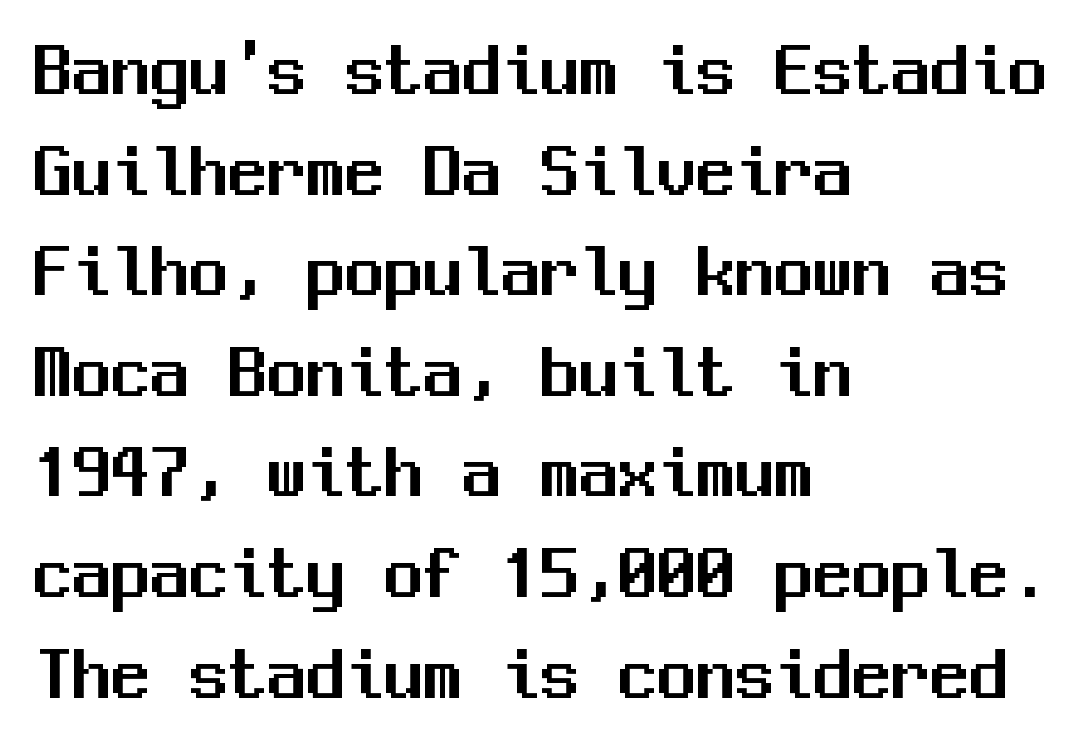
The image shows 78 px sans-serif type, upright, monospaced; set left-aligned, normal line spacing (1.29x), normal letter spacing, not underlined; medium stroke contrast and a medium x-height.
